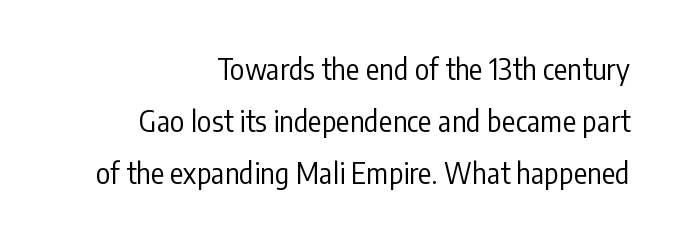
The image shows 28 px regular-weight, condensed sans-serif type, upright; set right-aligned, line spacing 1.85x, normal letter spacing, not underlined; low stroke contrast and a medium x-height.
